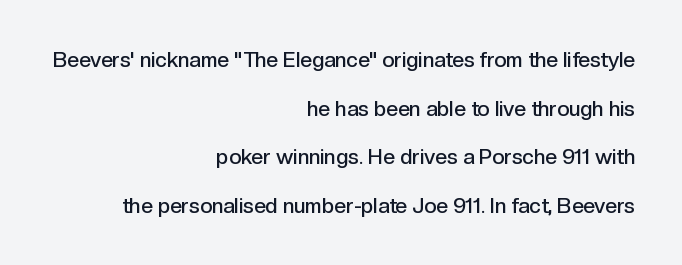
The image shows 21 px text type, upright; set right-aligned, loose line spacing (2.31x), normal letter spacing, not underlined.
